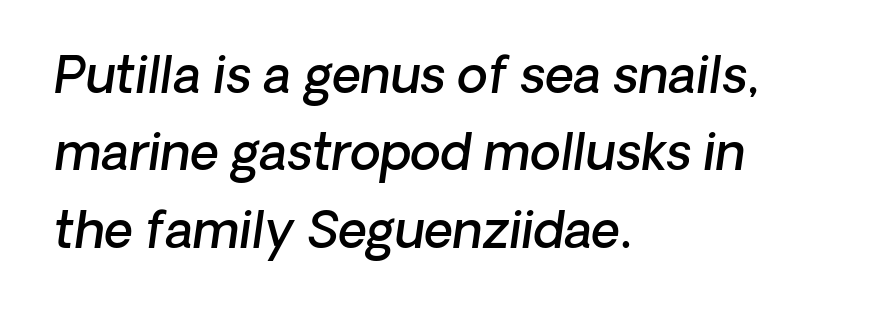
Q: Is the text bold? A: Semi-bold.
Q: Is the typeface a serif or a sans-serif typeface? A: Sans-serif.
Q: Is the text underlined? A: No.
Q: How is the paragraph aligned? A: Left-aligned.
Q: Is the spacing between letters normal or unusually wide? A: Normal.
Q: Is the spacing between lines tight, normal or loose? A: Normal.
Q: Width (condensed, normal, or wide)? A: Normal.
Q: Stroke contrast? A: Low.
Q: x-height? A: Medium.
Q: Monospaced? A: No.
